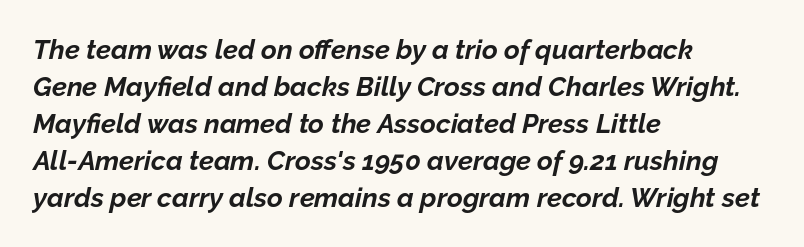
Whoever set this chose a conventional vertical rhythm. The passage shown has conventional tracking throughout. The space directly below the letters is spotless. Line starts are locked; line ends wander. Strokes here are thick enough to call this a true bold. Designer's note — italics engaged.
